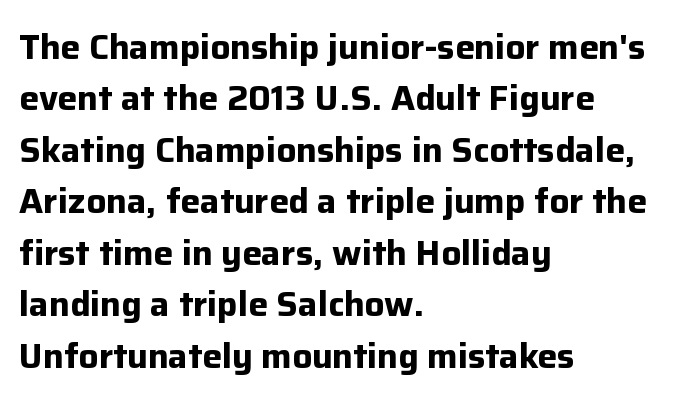
The line texture is even and compact thanks to regular tracking. A typesetter would mark this as roman, not italic. Looks like regular typesetting: each glyph gets only the width it needs. The designer left line spacing at the default. Set as a true bold cut, around the 700 mark. Plain, unruled lines of type.
